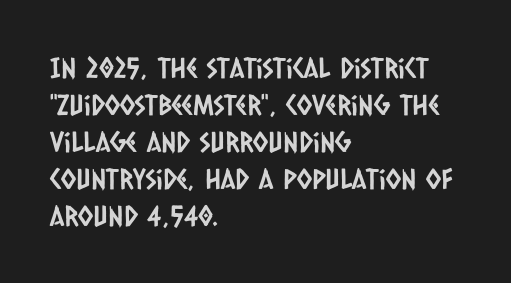
{"serif": "no", "width": "condensed", "stroke_contrast": "low", "x_height": "large", "monospaced": "no", "underline": "no", "align": "left", "line_spacing": "normal", "line_spacing_ratio": 1.32, "letter_spacing": "normal", "letter_spacing_em": 0.0, "glyph_px": 28}
